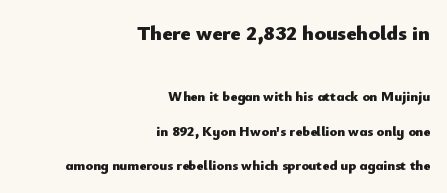
The rendering uses a large line-height, opening up the rows. Italic: no, the glyphs are upright roman. Caption: standard tracking, unaltered. Rule under the text: the space is simply empty. The passage shown is emphatically bold. The more generous point size was reserved for the upper chunk.
